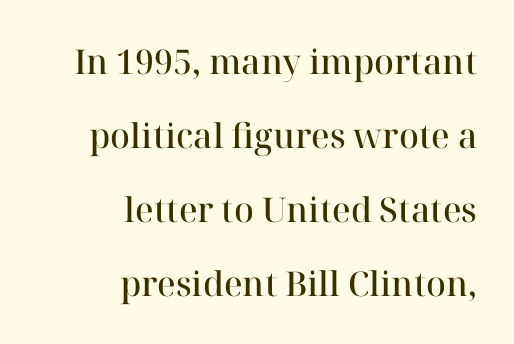
The image shows 34 px semibold serif type, upright; set right-aligned, loose line spacing (2.18x), normal letter spacing, not underlined; high stroke contrast and a medium x-height.
